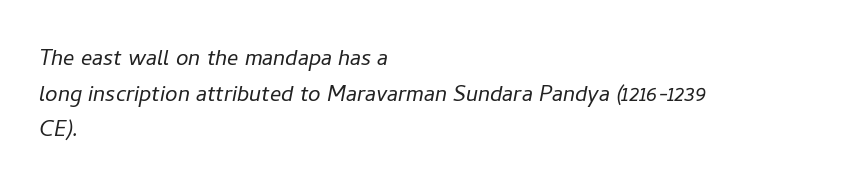
The image shows 28 px light type, italic (leaning right); set left-aligned, normal line spacing (1.27x), normal letter spacing, not underlined; low stroke contrast and a medium x-height.
